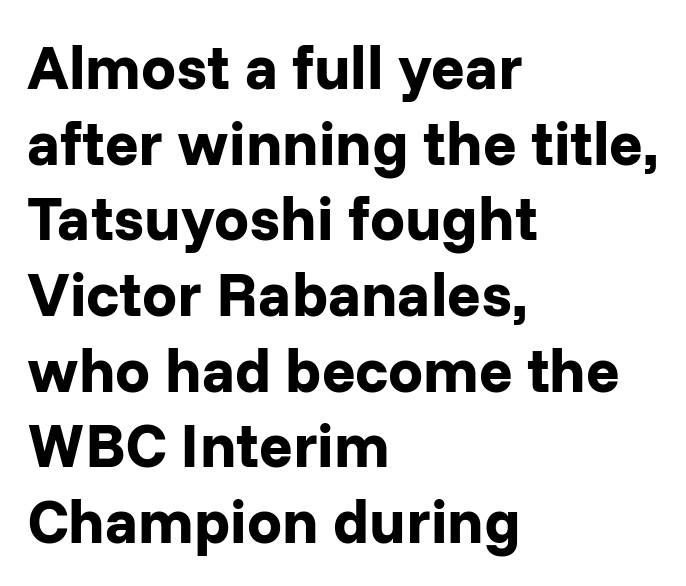
{"serif": "no", "italic": "no", "bold": "yes", "weight": "bold", "width": "normal", "stroke_contrast": "low", "x_height": "medium", "monospaced": "no", "underline": "no", "align": "left", "line_spacing_ratio": 1.22, "letter_spacing": "normal", "letter_spacing_em": 0.0, "glyph_px": 62}
